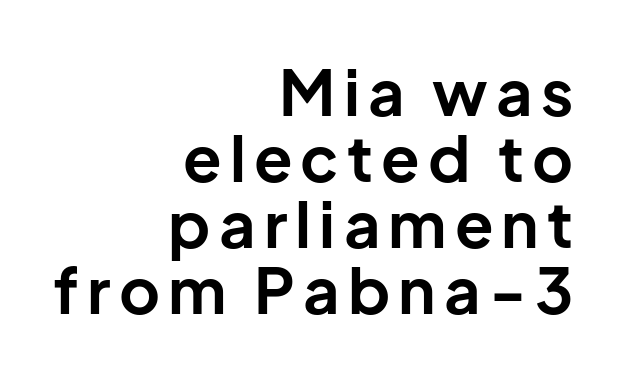
{"serif": "no", "italic": "no", "bold": "yes", "weight": "bold", "width": "normal", "stroke_contrast": "low", "x_height": "medium", "monospaced": "no", "underline": "no", "align": "right", "line_spacing": "tight", "line_spacing_ratio": 1.05, "glyph_px": 63}
